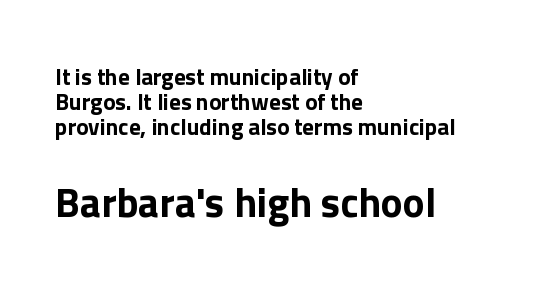
The image shows 41 px sans-serif type, upright; set left-aligned, tight line spacing (1.09x), normal letter spacing, not underlined; the second (bottom) block is 1.78x larger; low stroke contrast and a medium x-height.
